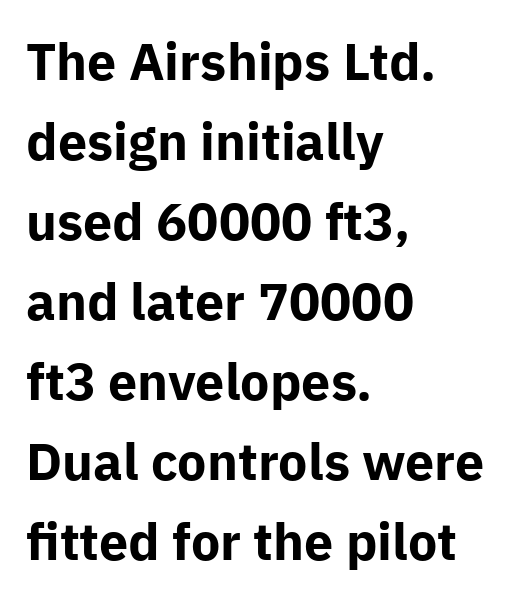
Q: Is the text bold? A: Yes.
Q: Is the text italic (slanted)? A: No, it is upright.
Q: Is the typeface a serif or a sans-serif typeface? A: Sans-serif.
Q: Is the text underlined? A: No.
Q: How is the paragraph aligned? A: Left-aligned.
Q: Is the spacing between letters normal or unusually wide? A: Normal.
Q: Is the spacing between lines tight, normal or loose? A: Normal.
Q: Width (condensed, normal, or wide)? A: Normal.
Q: Stroke contrast? A: Low.
Q: x-height? A: Medium.
Q: Monospaced? A: No.
